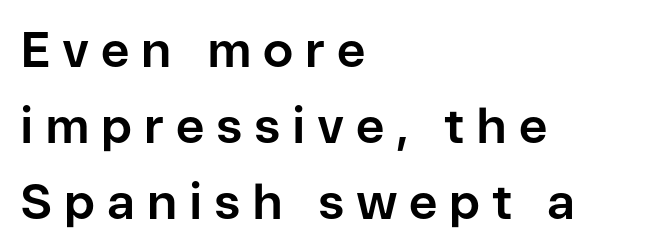
The lettering stays uniformly vertical, giving the passage a roman look. Underline: absent. The passage shown is emphatically bold. You could only call the tracking loose — the letters float apart. Is this a sans? Yes — the strokes have no serifs.
